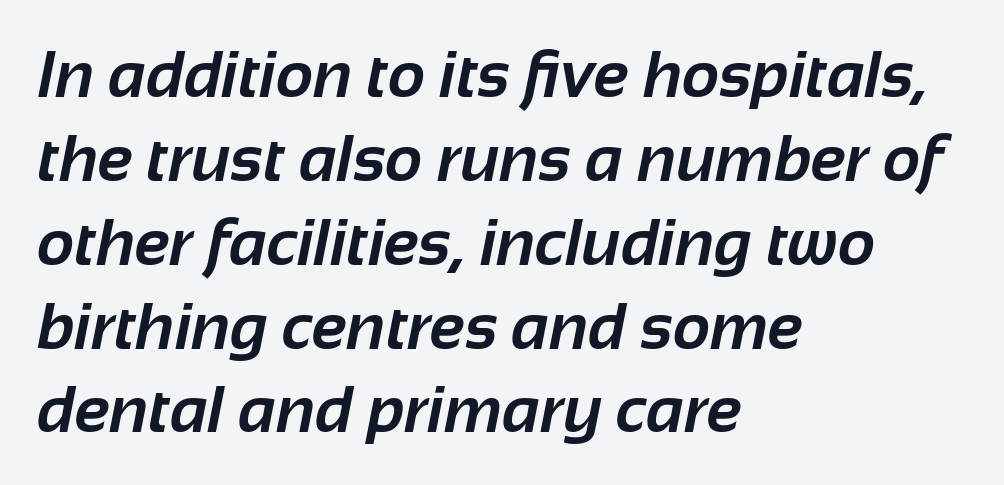
Visually the block forms a straight wall on the left and a jagged coastline on the right. No extra tracking has been applied to these lines. Plenty of ink on the page — the face is bold. Compared with typical paragraphs, the rows here are spaced about the same.
